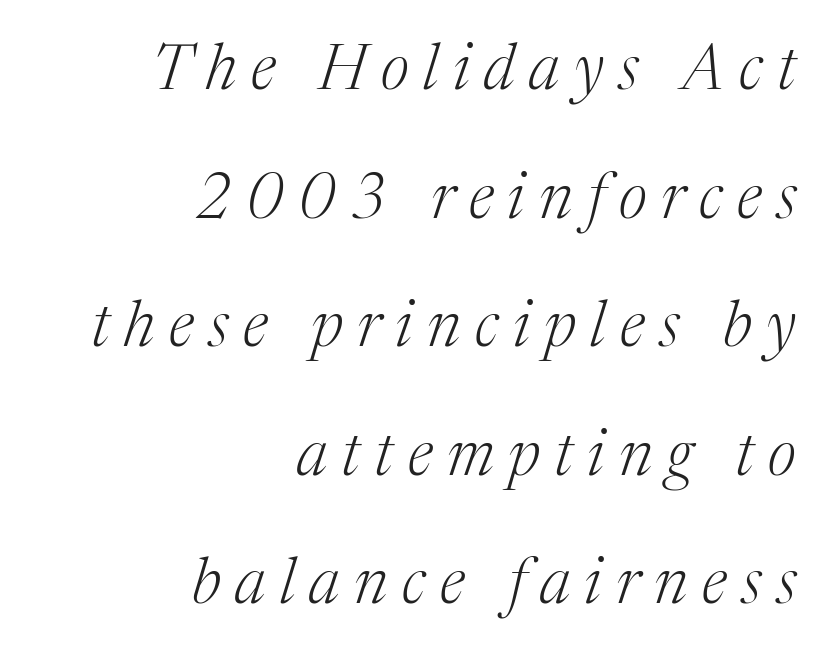
Q: Is the text bold? A: No.
Q: Is the text italic (slanted)? A: Yes, it leans right by about 17 degrees.
Q: Is the typeface a serif or a sans-serif typeface? A: Serif.
Q: Is the text underlined? A: No.
Q: How is the paragraph aligned? A: Right-aligned.
Q: Is the spacing between letters normal or unusually wide? A: Unusually wide.
Q: Is the spacing between lines tight, normal or loose? A: Loose.
Q: Width (condensed, normal, or wide)? A: Normal.
Q: Stroke contrast? A: Medium.
Q: x-height? A: Medium.
Q: Monospaced? A: No.
